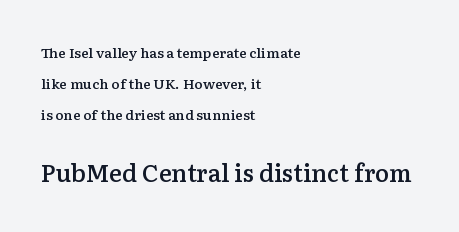
The image shows 24 px text type, upright; set left-aligned, loose line spacing (2.21x), normal letter spacing, not underlined; the second (bottom) block is 1.71x larger.
